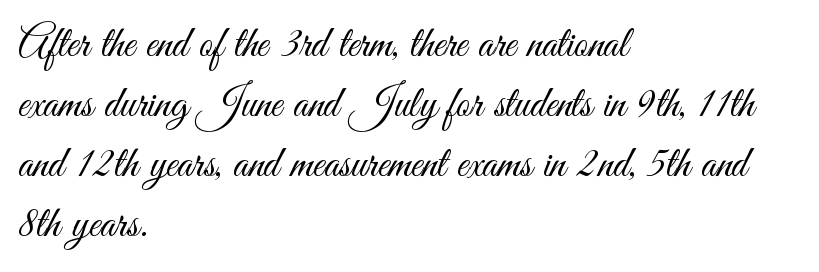
{"serif": "no", "bold": "no", "weight": "light", "width": "condensed", "stroke_contrast": "medium", "x_height": "small", "monospaced": "no", "underline": "no", "align": "left", "line_spacing": "normal", "line_spacing_ratio": 1.36, "letter_spacing": "normal", "letter_spacing_em": 0.0, "glyph_px": 44}
